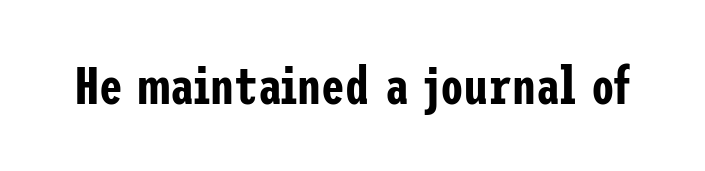
Plain, unruled lines of type. A typesetter would mark this as roman, not italic. Each letter's strokes conclude bluntly, with no projecting serifs. Observe the ordinary spacing: letters are neighbours, not strangers.
